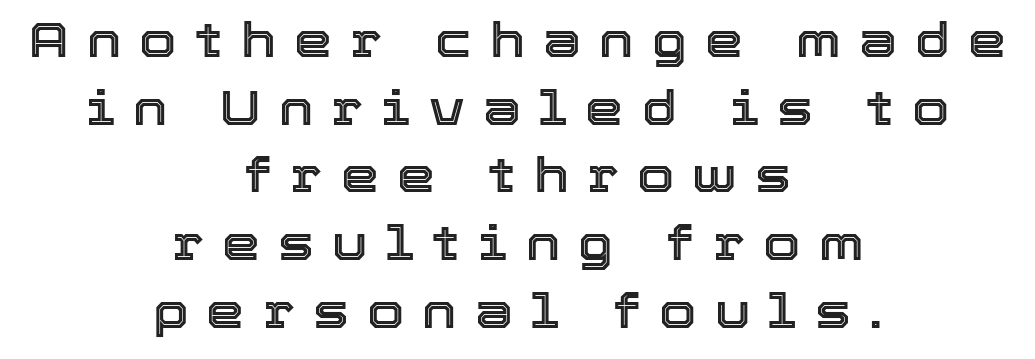
The image shows 48 px text type, upright; set centered, normal line spacing (1.41x), unusually wide letter spacing (+0.38 em), not underlined; a medium x-height.
